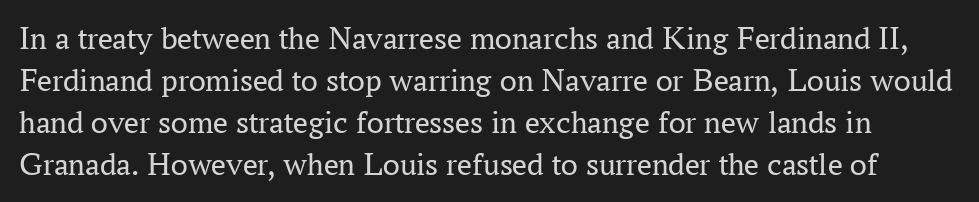
Q: Is the text bold? A: No.
Q: Is the text italic (slanted)? A: No, it is upright.
Q: Is the typeface a serif or a sans-serif typeface? A: Serif.
Q: Is the text underlined? A: No.
Q: Is the spacing between letters normal or unusually wide? A: Normal.
Q: Is the spacing between lines tight, normal or loose? A: Normal.
Q: Width (condensed, normal, or wide)? A: Normal.
Q: Stroke contrast? A: Medium.
Q: x-height? A: Medium.
Q: Monospaced? A: No.
